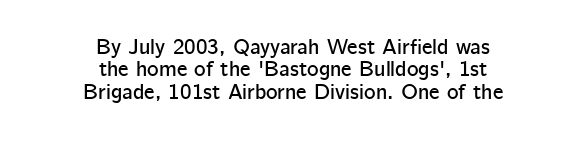
The image shows 22 px text type, upright; set centered, tight line spacing (1.02x), normal letter spacing, not underlined.
